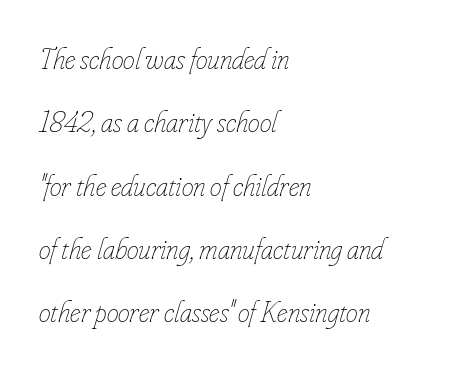
Q: Is the text bold? A: No.
Q: Is the text italic (slanted)? A: Yes, it leans right by about 16 degrees.
Q: Is the text underlined? A: No.
Q: How is the paragraph aligned? A: Left-aligned.
Q: Is the spacing between letters normal or unusually wide? A: Normal.
Q: Is the spacing between lines tight, normal or loose? A: Loose.
Q: Width (condensed, normal, or wide)? A: Condensed.
Q: Stroke contrast? A: Low.
Q: x-height? A: Small.
Q: Monospaced? A: No.
